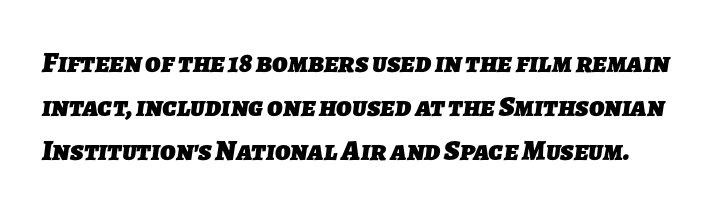
Q: Is the text bold? A: Yes.
Q: Is the typeface a serif or a sans-serif typeface? A: Sans-serif.
Q: Is the text underlined? A: No.
Q: Is the spacing between letters normal or unusually wide? A: Normal.
Q: Is the spacing between lines tight, normal or loose? A: Normal.
Q: Width (condensed, normal, or wide)? A: Normal.
Q: Stroke contrast? A: Low.
Q: x-height? A: Medium.
Q: Monospaced? A: No.
